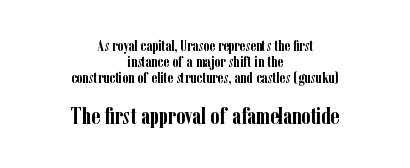
{"italic": "no", "bold": "yes", "underline": "no", "align": "center", "line_spacing": "tight", "line_spacing_ratio": 1.07, "letter_spacing": "normal", "letter_spacing_em": 0.0, "larger_block": "second", "size_ratio": 1.53, "glyph_px": 23}
